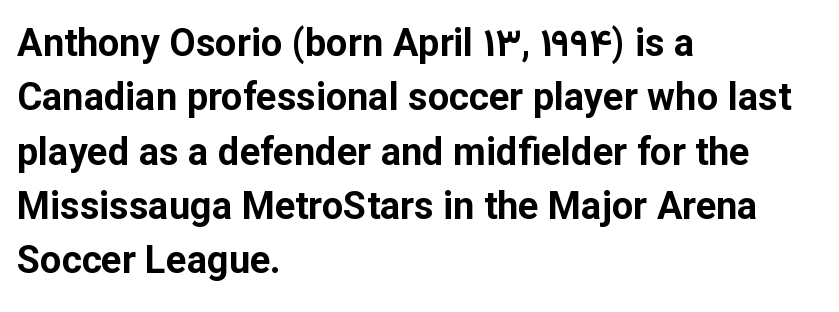
{"serif": "no", "italic": "no", "bold": "yes", "weight": "bold", "width": "normal", "stroke_contrast": "low", "x_height": "medium", "monospaced": "no", "underline": "no", "align": "left", "line_spacing": "normal", "line_spacing_ratio": 1.43, "letter_spacing": "normal", "letter_spacing_em": 0.0, "glyph_px": 38}
